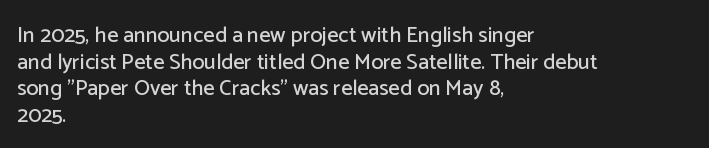
The image shows 22 px text type, upright; set left-aligned, line spacing 1.21x, normal letter spacing, not underlined.
